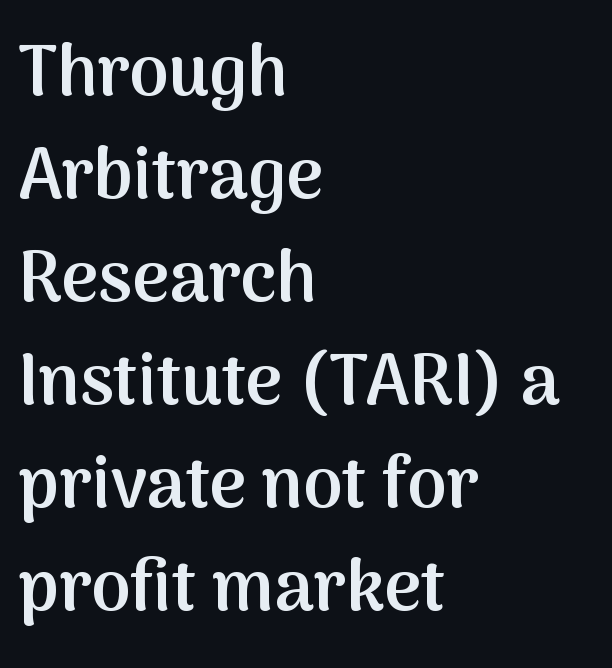
{"serif": "no", "italic": "no", "bold": "semi", "weight": "semibold", "width": "normal", "stroke_contrast": "medium", "x_height": "medium", "monospaced": "no", "underline": "no", "align": "left", "line_spacing": "normal", "line_spacing_ratio": 1.45, "letter_spacing": "normal", "letter_spacing_em": 0.0, "glyph_px": 71}
